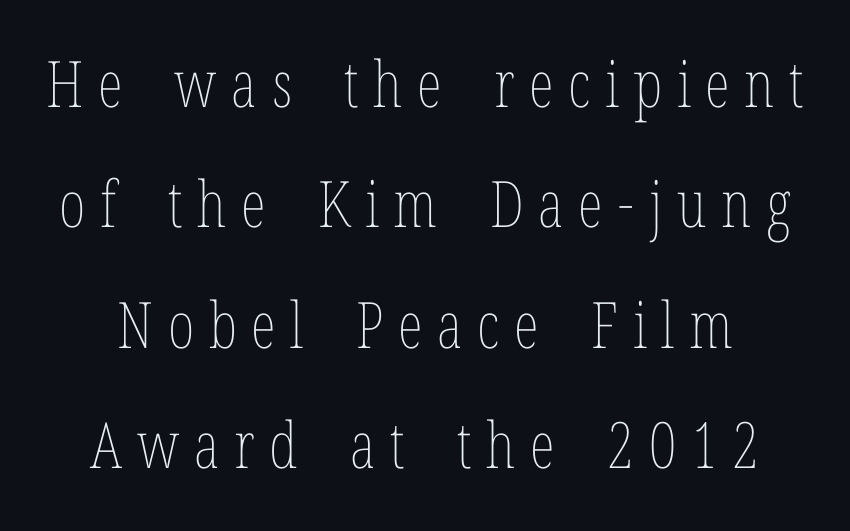
The image shows 64 px thin, condensed type, upright; set line spacing 1.88x, unusually wide letter spacing (+0.23 em), not underlined; low stroke contrast and a medium x-height.
